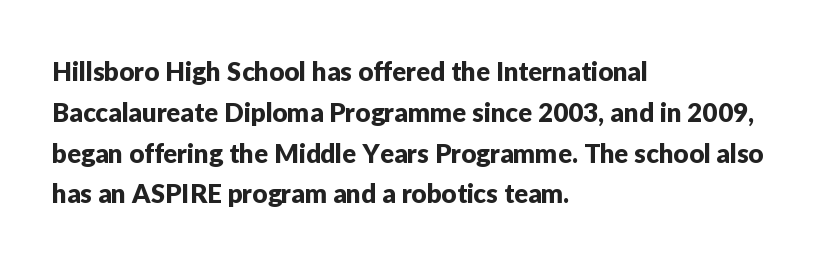
Q: Is the text italic (slanted)? A: No, it is upright.
Q: Is the text underlined? A: No.
Q: How is the paragraph aligned? A: Left-aligned.
Q: Is the spacing between letters normal or unusually wide? A: Normal.
Q: Is the spacing between lines tight, normal or loose? A: Normal.
